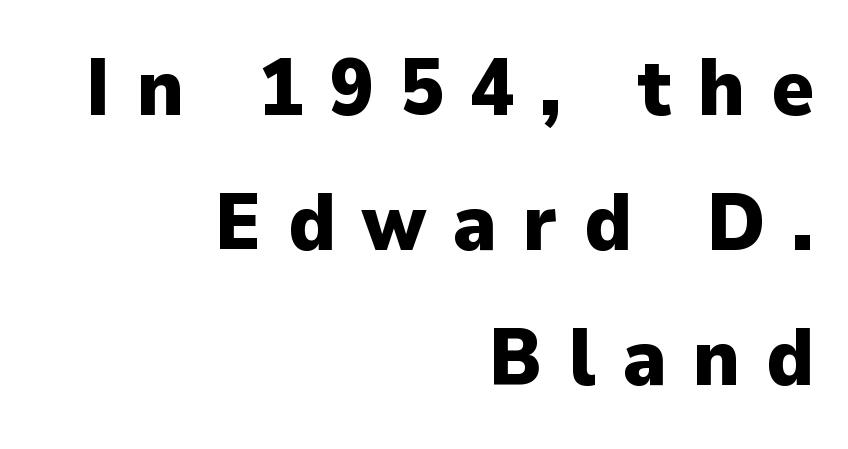
{"serif": "no", "italic": "no", "bold": "yes", "weight": "heavy", "width": "normal", "stroke_contrast": "low", "x_height": "medium", "monospaced": "no", "underline": "no", "align": "right", "line_spacing": "normal", "line_spacing_ratio": 1.69, "letter_spacing": "wide", "letter_spacing_em": 0.33, "glyph_px": 80}
